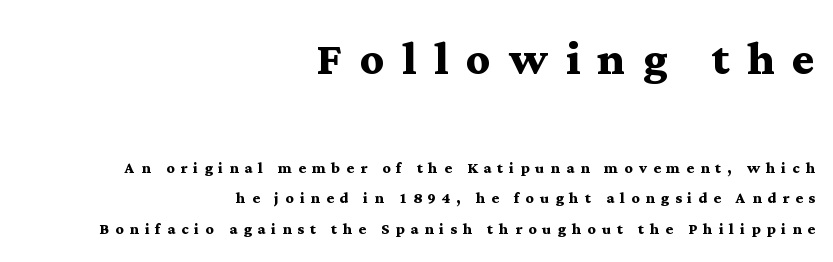
{"serif": "yes", "italic": "no", "bold": "yes", "weight": "semibold", "width": "wide", "stroke_contrast": "medium", "x_height": "medium", "monospaced": "no", "underline": "no", "align": "right", "line_spacing": "normal", "line_spacing_ratio": 1.51, "letter_spacing": "wide", "letter_spacing_em": 0.3, "larger_block": "first", "size_ratio": 2.95, "glyph_px": 59}
